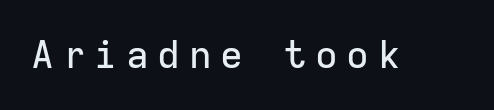
{"serif": "no", "italic": "no", "width": "normal", "stroke_contrast": "low", "x_height": "medium", "monospaced": "yes", "underline": "no", "letter_spacing": "wide", "letter_spacing_em": 0.23, "glyph_px": 38}
